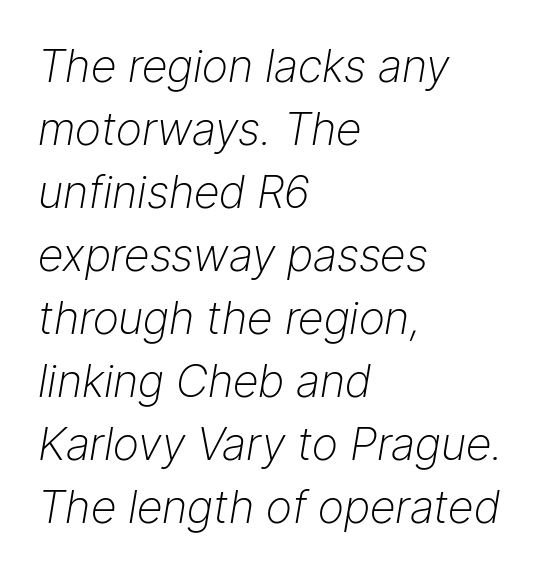
The letters sit at their default tracking, neither squeezed nor spread. Spacing verdict: proportional, widths tailored to each character. What's the leading like? Ordinary, nothing unusual. The passage shown leans; its letterforms are oblique. No letter is thick-stroked: the sample isn't bold. Letters rest on an invisible, unmarked baseline.
